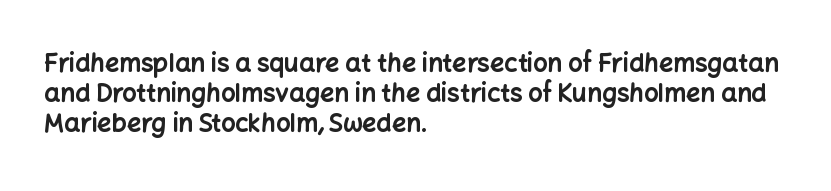
{"italic": "no", "bold": "yes", "underline": "no", "align": "left", "line_spacing_ratio": 1.21, "letter_spacing": "normal", "letter_spacing_em": 0.0, "glyph_px": 25}
